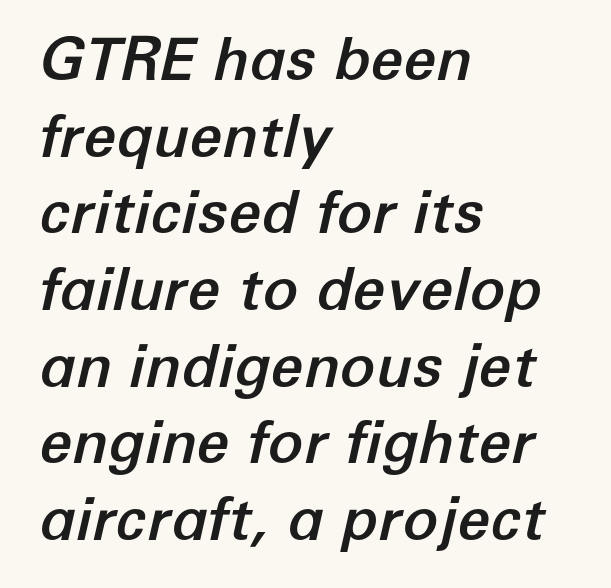
The letters advance in unequal steps, a hallmark of proportional type. The lettering tilts uniformly, giving the passage an italic look. No word sits above an underline. A classic flush-left, rag-right setting is used for this passage.
